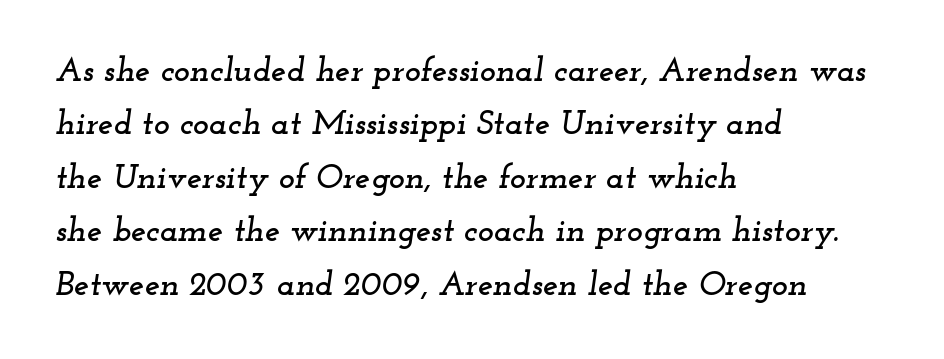
{"serif": "yes", "italic": "yes", "lean": "right", "slant_degrees": 12, "width": "wide", "stroke_contrast": "low", "x_height": "small", "monospaced": "no", "underline": "no", "align": "left", "line_spacing": "normal", "line_spacing_ratio": 1.57, "letter_spacing": "normal", "letter_spacing_em": 0.0, "glyph_px": 34}
